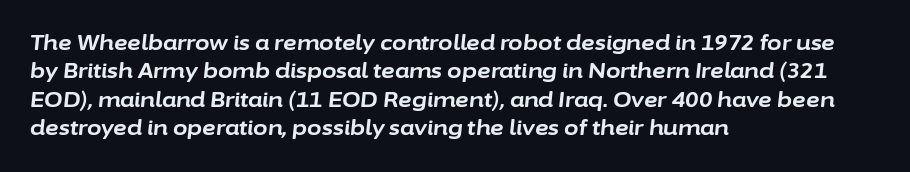
The image shows 21 px bold type, italic (leaning right); set left-aligned, normal line spacing (1.35x), normal letter spacing, not underlined.
